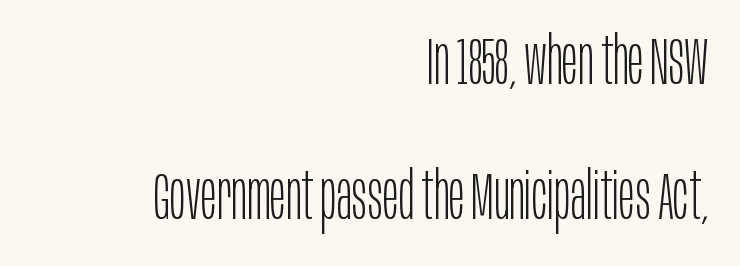
{"serif": "no", "italic": "no", "bold": "no", "weight": "light", "width": "condensed", "stroke_contrast": "low", "x_height": "large", "monospaced": "no", "underline": "no", "align": "right", "line_spacing": "loose", "line_spacing_ratio": 2.04, "letter_spacing": "normal", "letter_spacing_em": 0.0, "glyph_px": 66}
